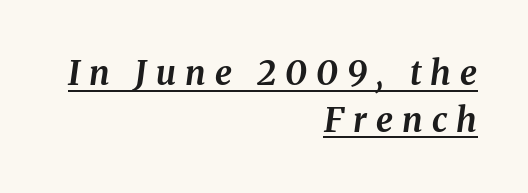
Q: Is the text bold? A: Yes.
Q: Is the text italic (slanted)? A: Yes, it leans right by about 8 degrees.
Q: Is the text underlined? A: Yes.
Q: How is the paragraph aligned? A: Right-aligned.
Q: Is the spacing between letters normal or unusually wide? A: Unusually wide.
Q: Is the spacing between lines tight, normal or loose? A: Normal.
Q: Width (condensed, normal, or wide)? A: Normal.
Q: Stroke contrast? A: Medium.
Q: x-height? A: Medium.
Q: Monospaced? A: No.
